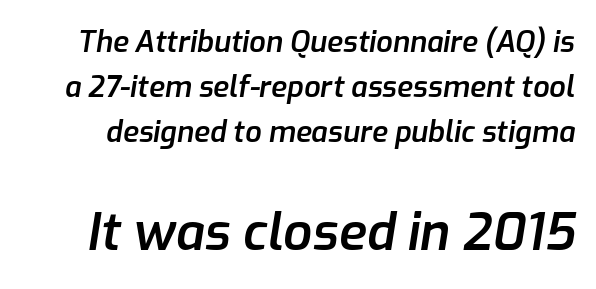
{"italic": "yes", "lean": "right", "slant_degrees": 9, "bold": "semi", "weight": "semibold", "width": "normal", "stroke_contrast": "low", "x_height": "medium", "monospaced": "no", "underline": "no", "line_spacing": "normal", "line_spacing_ratio": 1.55, "letter_spacing": "normal", "letter_spacing_em": 0.0, "larger_block": "second", "size_ratio": 1.76, "glyph_px": 51}
